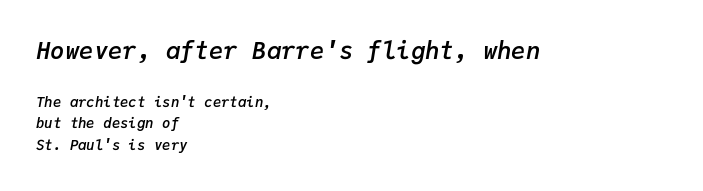
{"italic": "yes", "lean": "right", "slant_degrees": 9, "bold": "semi", "underline": "no", "align": "left", "line_spacing": "normal", "line_spacing_ratio": 1.56, "letter_spacing": "normal", "letter_spacing_em": 0.0, "larger_block": "first", "size_ratio": 1.71, "glyph_px": 24}
